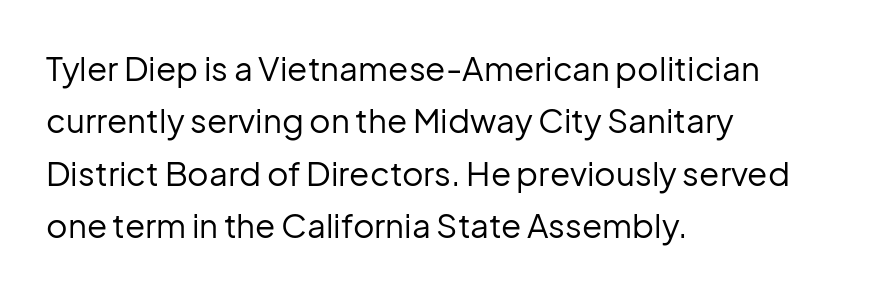
Q: Is the text bold? A: No.
Q: Is the text italic (slanted)? A: No, it is upright.
Q: Is the typeface a serif or a sans-serif typeface? A: Sans-serif.
Q: Is the text underlined? A: No.
Q: How is the paragraph aligned? A: Left-aligned.
Q: Is the spacing between letters normal or unusually wide? A: Normal.
Q: Is the spacing between lines tight, normal or loose? A: Normal.
Q: Width (condensed, normal, or wide)? A: Normal.
Q: Stroke contrast? A: Low.
Q: x-height? A: Medium.
Q: Monospaced? A: No.
